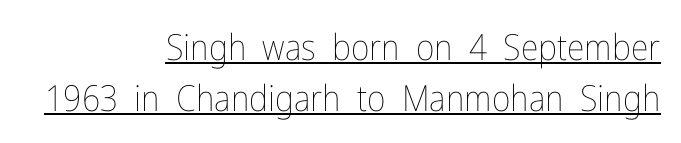
{"italic": "no", "bold": "no", "weight": "thin", "width": "condensed", "stroke_contrast": "low", "x_height": "medium", "monospaced": "no", "underline": "yes", "align": "right", "line_spacing": "normal", "line_spacing_ratio": 1.41, "letter_spacing": "normal", "letter_spacing_em": 0.0, "glyph_px": 36}
